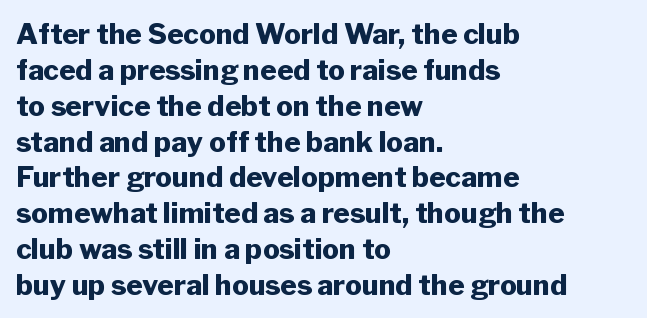
Q: Is the text bold? A: Yes.
Q: Is the text italic (slanted)? A: No, it is upright.
Q: Is the typeface a serif or a sans-serif typeface? A: Sans-serif.
Q: Is the text underlined? A: No.
Q: How is the paragraph aligned? A: Left-aligned.
Q: Is the spacing between letters normal or unusually wide? A: Normal.
Q: Is the spacing between lines tight, normal or loose? A: Normal.
Q: Width (condensed, normal, or wide)? A: Normal.
Q: Stroke contrast? A: Low.
Q: x-height? A: Medium.
Q: Monospaced? A: No.
